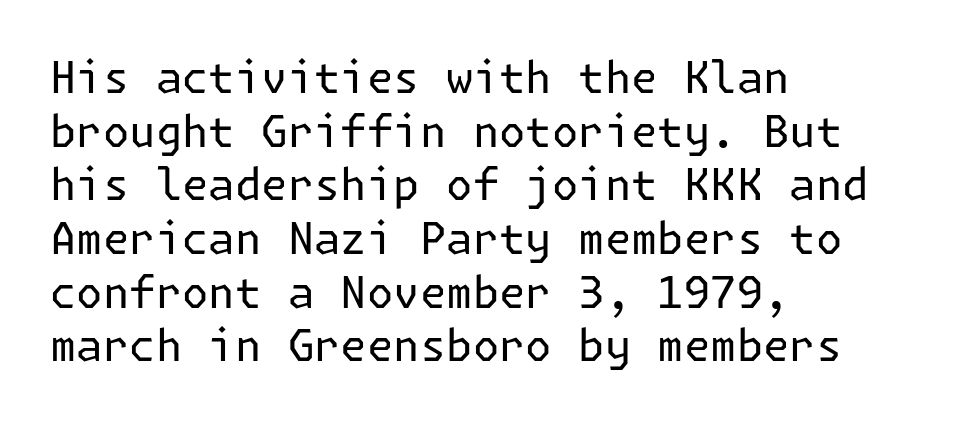
{"serif": "no", "italic": "no", "bold": "no", "weight": "regular", "width": "normal", "stroke_contrast": "low", "x_height": "medium", "underline": "no", "align": "left", "line_spacing_ratio": 1.22, "letter_spacing": "normal", "letter_spacing_em": 0.0, "glyph_px": 44}
